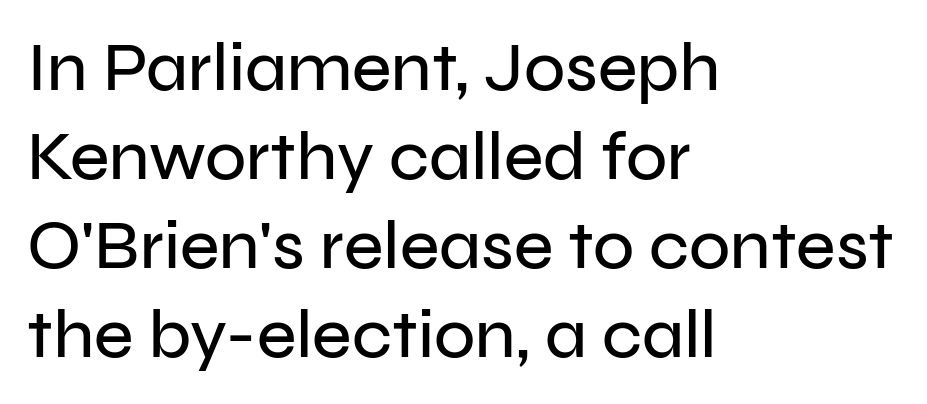
{"serif": "no", "italic": "no", "width": "normal", "stroke_contrast": "low", "x_height": "medium", "monospaced": "no", "underline": "no", "align": "left", "line_spacing": "normal", "line_spacing_ratio": 1.31, "letter_spacing": "normal", "letter_spacing_em": 0.0, "glyph_px": 68}
